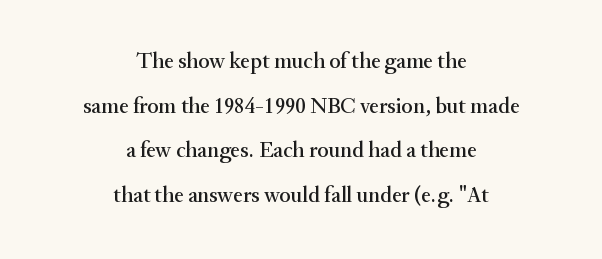
Letters rest on an invisible, unmarked baseline. Look at the tracking — it's just the regular setting, nothing added. Teacher's note: observe the equal gaps on both sides — that is centered alignment. Reading down the column, the eye jumps a long way to each next line. Ordinary non-slanted type is in use.
